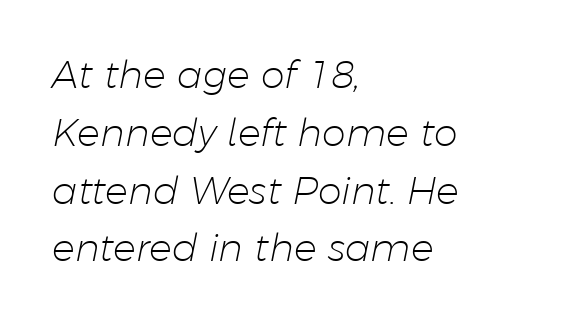
The image shows 38 px light type, italic (leaning right); set left-aligned, normal line spacing (1.52x), normal letter spacing, not underlined; low stroke contrast and a medium x-height.
